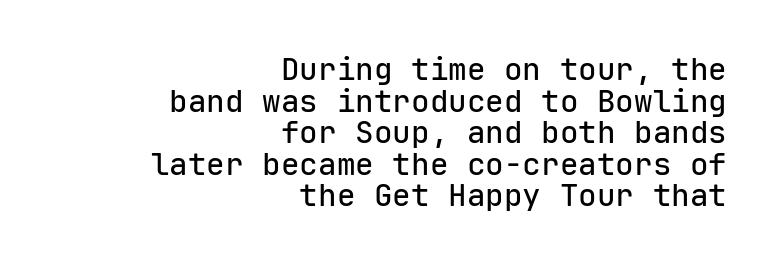
{"serif": "no", "italic": "no", "width": "normal", "stroke_contrast": "low", "x_height": "medium", "monospaced": "yes", "underline": "no", "align": "right", "line_spacing": "tight", "line_spacing_ratio": 1.02, "letter_spacing": "normal", "letter_spacing_em": 0.0, "glyph_px": 31}
